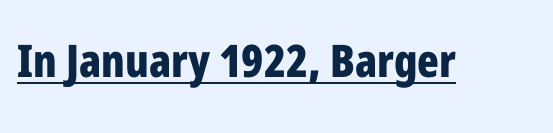
The image shows 45 px bold, condensed sans-serif type, upright; set normal letter spacing, underlined; low stroke contrast and a medium x-height.
